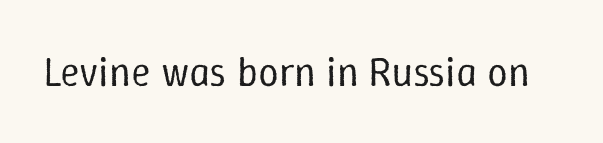
The image shows 41 px regular-weight type, upright; set normal letter spacing, not underlined; low stroke contrast and a medium x-height.
